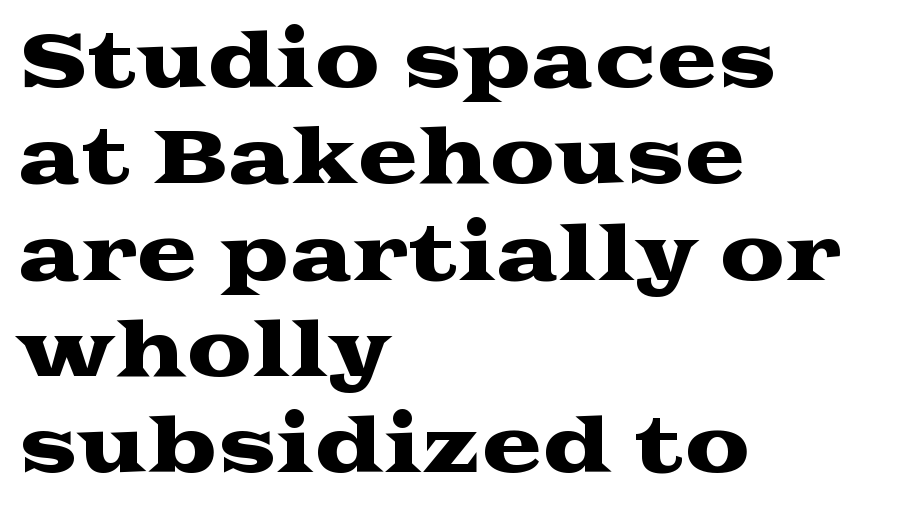
Think of a printed novel: that variable character pitch is what you see here. Honestly, the letter spacing is just normal — you wouldn't notice it. Descender tails drop into unmarked territory. This block has exactly the height ordinary leading produces. This sample uses a serif face.
